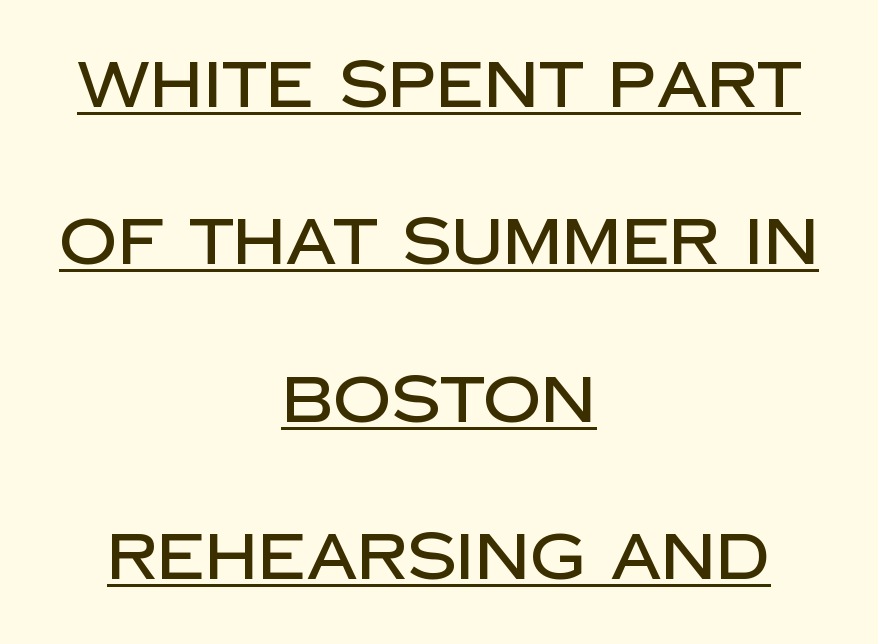
{"serif": "no", "italic": "no", "width": "normal", "stroke_contrast": "low", "x_height": "large", "monospaced": "no", "underline": "yes", "align": "center", "line_spacing": "loose", "line_spacing_ratio": 2.46, "letter_spacing": "normal", "letter_spacing_em": 0.0, "glyph_px": 64}
